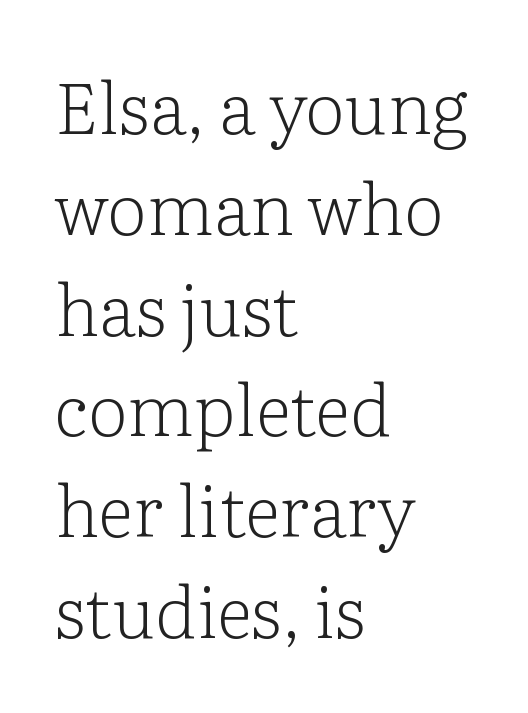
The baseline area is clear. The tracking reads as untouched default to a designer's eye. Spacing verdict: proportional, widths tailored to each character. The letters stand upright; this is a roman face.
